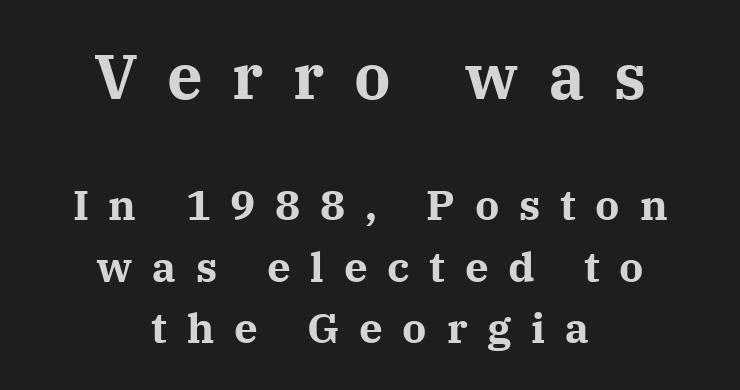
{"serif": "yes", "italic": "no", "bold": "yes", "weight": "bold", "width": "normal", "stroke_contrast": "medium", "x_height": "medium", "monospaced": "no", "underline": "no", "align": "center", "line_spacing": "normal", "line_spacing_ratio": 1.46, "letter_spacing": "wide", "letter_spacing_em": 0.47, "larger_block": "first", "size_ratio": 1.5, "glyph_px": 63}
